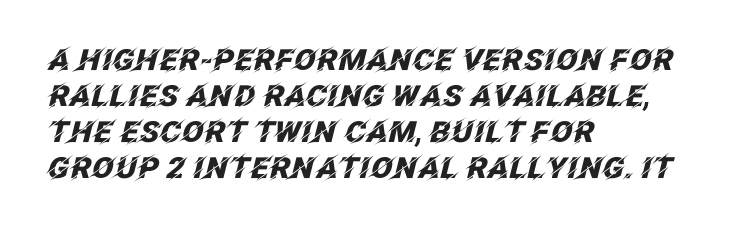
{"italic": "yes", "lean": "right", "slant_degrees": 12, "bold": "yes", "weight": "heavy", "width": "normal", "stroke_contrast": "low", "x_height": "large", "monospaced": "no", "underline": "no", "align": "left", "line_spacing_ratio": 1.24, "letter_spacing": "normal", "letter_spacing_em": 0.0, "glyph_px": 29}
